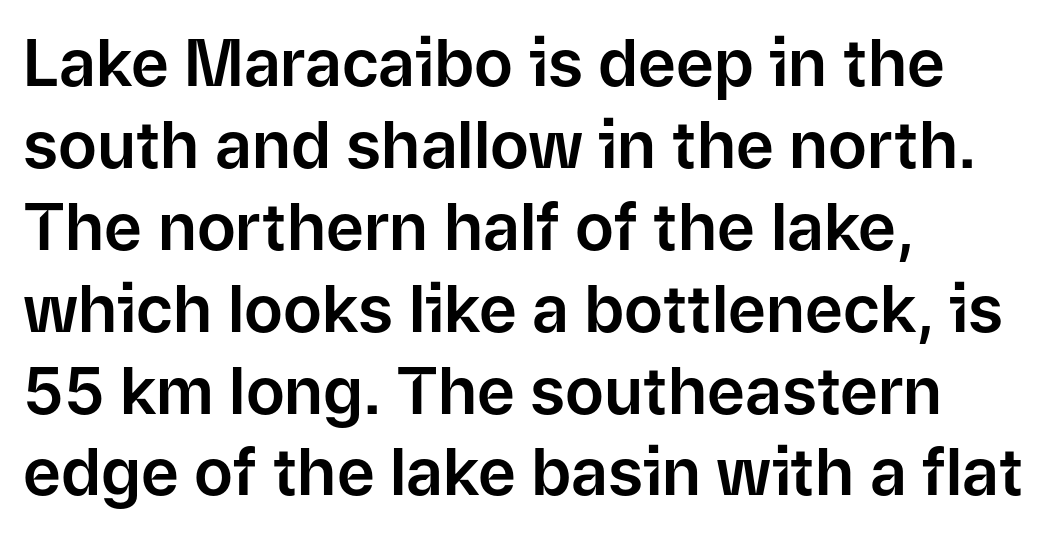
The image shows 65 px sans-serif type, upright; set left-aligned, normal line spacing (1.26x), normal letter spacing, not underlined; low stroke contrast and a medium x-height.
